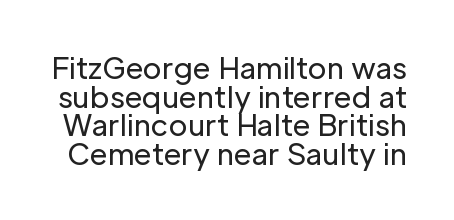
Q: Is the text bold? A: No.
Q: Is the text italic (slanted)? A: No, it is upright.
Q: Is the typeface a serif or a sans-serif typeface? A: Sans-serif.
Q: Is the text underlined? A: No.
Q: Is the spacing between letters normal or unusually wide? A: Normal.
Q: Is the spacing between lines tight, normal or loose? A: Tight.
Q: Width (condensed, normal, or wide)? A: Normal.
Q: Stroke contrast? A: Low.
Q: x-height? A: Medium.
Q: Monospaced? A: No.
